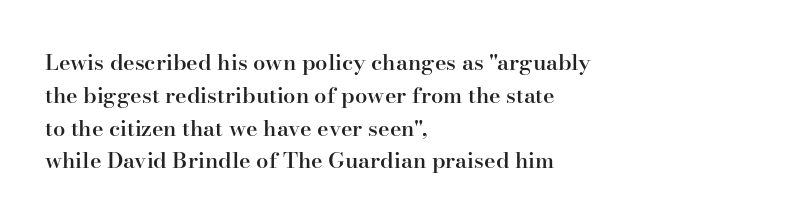
This sample is left-justified, so line endings fall wherever the words run out. Has an underline been added? It has not. The glyphs have the mass of a demibold cut, below bold. Nothing unusual about the tracking: characters are spaced as the font intends.
